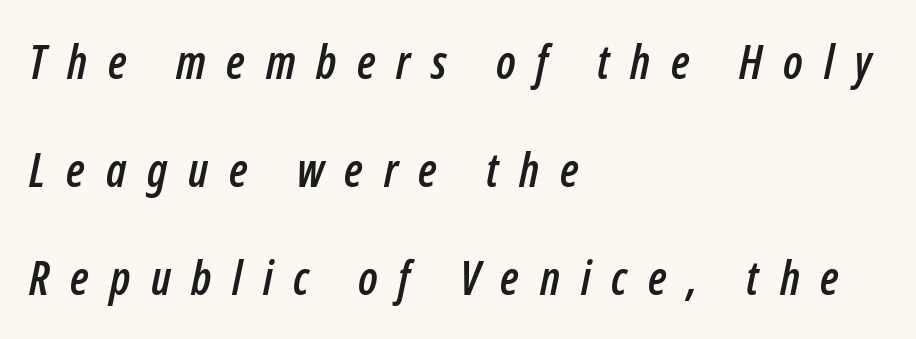
Looks like regular typesetting: each glyph gets only the width it needs. The string is rendered with underlining switched off. Line starts are locked; line ends wander. The tracking jumps out immediately: characters are airy and widely separated. Posture: slanted. Reading down the column, the eye jumps a long way to each next line.
